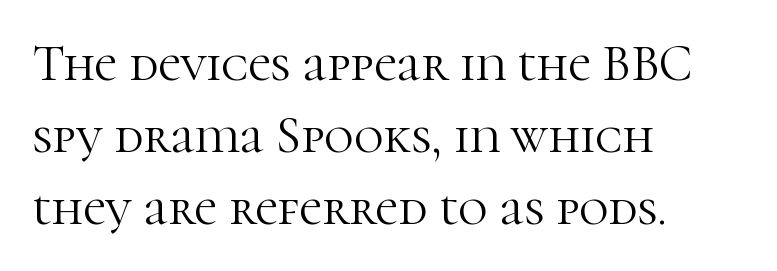
{"serif": "yes", "italic": "no", "bold": "no", "weight": "light", "width": "normal", "stroke_contrast": "high", "x_height": "medium", "monospaced": "no", "underline": "no", "align": "left", "line_spacing": "normal", "line_spacing_ratio": 1.41, "letter_spacing": "normal", "letter_spacing_em": 0.0, "glyph_px": 51}
